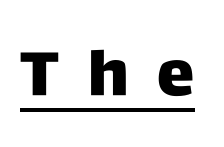
{"serif": "no", "italic": "no", "width": "normal", "stroke_contrast": "low", "x_height": "large", "monospaced": "no", "underline": "yes", "letter_spacing": "wide", "letter_spacing_em": 0.46, "glyph_px": 63}
